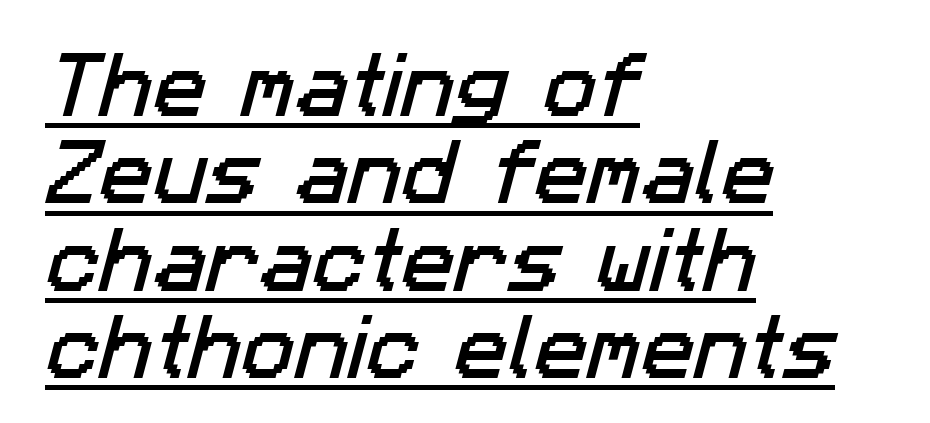
Does the copy run flush right? No — it runs flush left. The designer went with a sans here, leaving each stem footless. The face used here is rendered with its standard letterfit. A baseline rule has been typeset under these characters. The rendering uses natural spacing where letterforms have individual widths.
